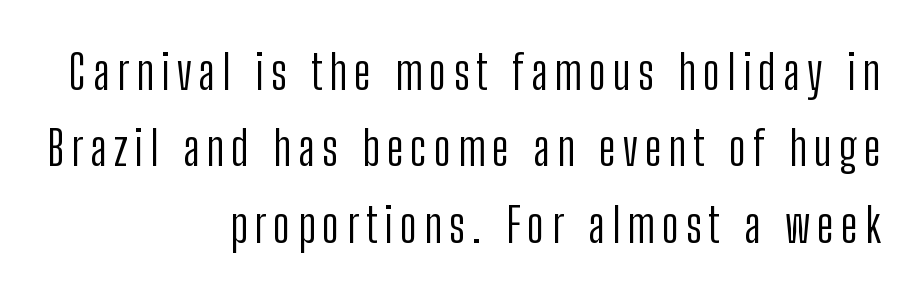
The image shows 48 px light, condensed sans-serif type, upright; set right-aligned, normal line spacing (1.59x), not underlined; low stroke contrast and a medium x-height.
